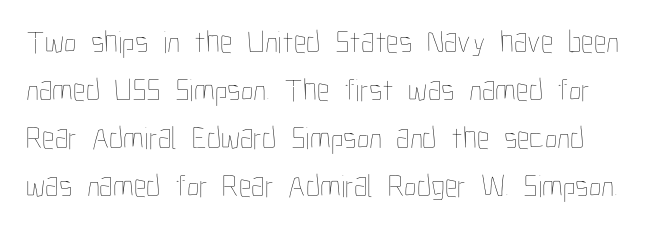
Letter spacing: default. Notice how descenders clear the ascenders below comfortably — that's standard leading. Think of a printed novel: that variable character pitch is what you see here. The characters are drawn with everyday or finer stroke widths. A typesetter would mark this as roman, not italic. A clean baseline with only descenders dipping below it.
